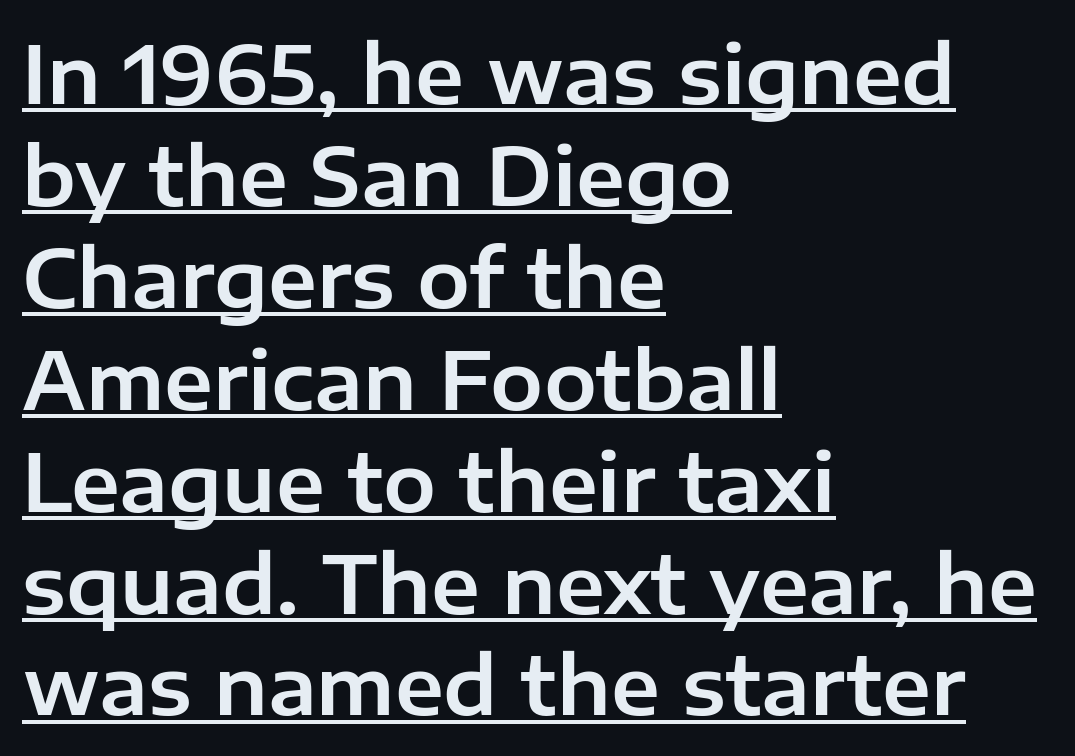
Descenders here cross a horizontal rule under the line. Is there any slant? The stems are plumb. The rows are spaced the way most documents space them. Letter spacing: default.
